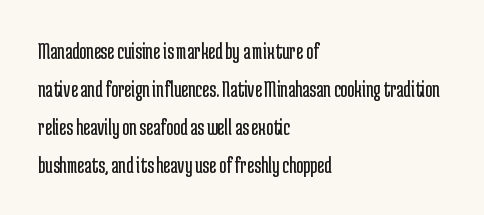
{"italic": "no", "bold": "no", "underline": "no", "align": "left", "line_spacing": "normal", "line_spacing_ratio": 1.58, "letter_spacing": "normal", "letter_spacing_em": 0.0, "glyph_px": 24}
